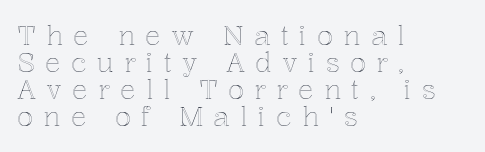
Every character sits straight up, as roman type does. Summary of vertical rhythm: compact, with narrow interline spacing. The type is letterspaced generously, with wide tracking. The foot of each line stays bare and open. Compared with a centered layout, this one pins lines to the left instead.
